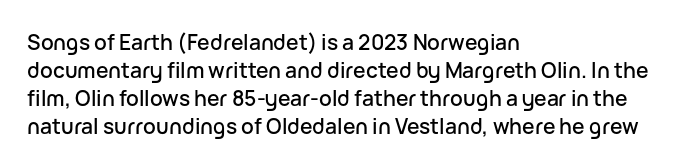
If you measured baseline to baseline, you'd find a middling distance. Descenders are the only things crossing below the line. The lines in this sample share a left origin and differ only in where they stop. Letter spacing: default. Quick note: not italic, upright.
